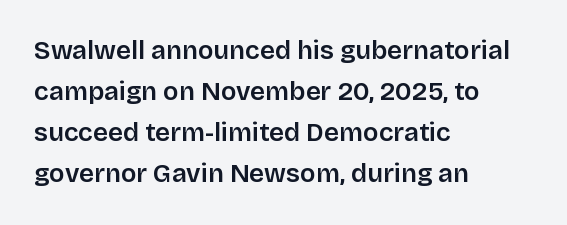
{"italic": "no", "underline": "no", "align": "left", "line_spacing": "normal", "line_spacing_ratio": 1.58, "letter_spacing": "normal", "letter_spacing_em": 0.0, "glyph_px": 26}
